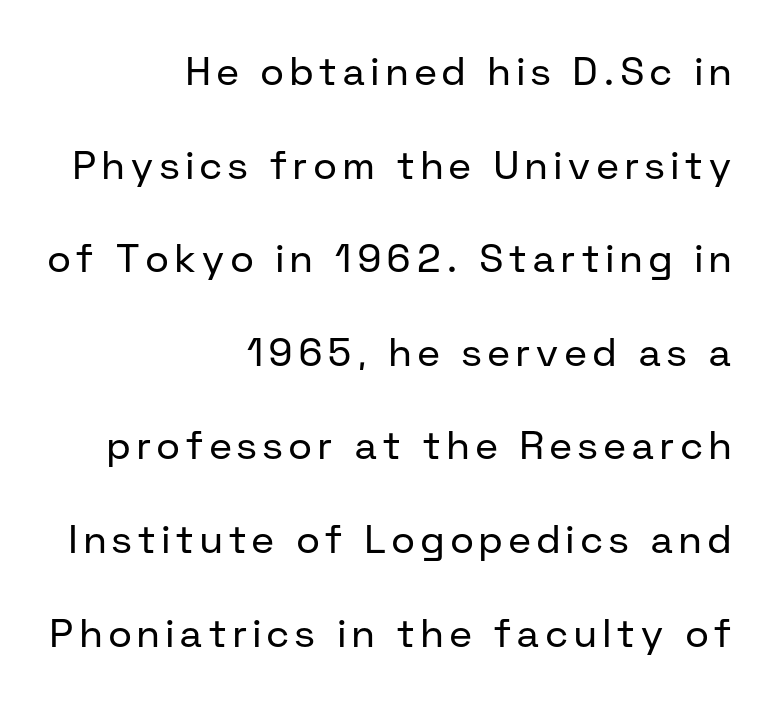
Note the varied advance widths — an 'i' is clearly narrower than an 'm'. Stroke mass is kept to a normal reading level or below. Ordinary non-slanted type is in use. The setting favours the right margin, as signatures and pull-quotes sometimes do. Rule under the text: the space is simply empty.
